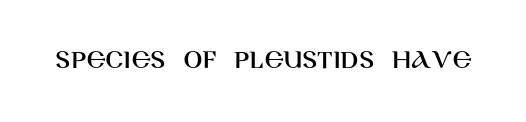
{"serif": "no", "italic": "no", "width": "normal", "stroke_contrast": "high", "x_height": "large", "monospaced": "no", "underline": "no", "letter_spacing": "normal", "letter_spacing_em": 0.0, "glyph_px": 28}
